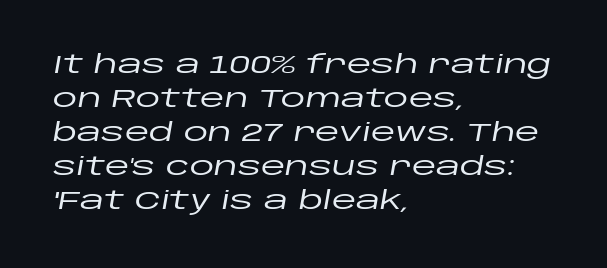
Glance below the letters and you will spot only blank space. Between one letter and the next there's only the usual sliver of space. Horizontal bands of white between lines are of average thickness. Slant detected: the letters are inclined. In CSS terms this would be text-align: left.
